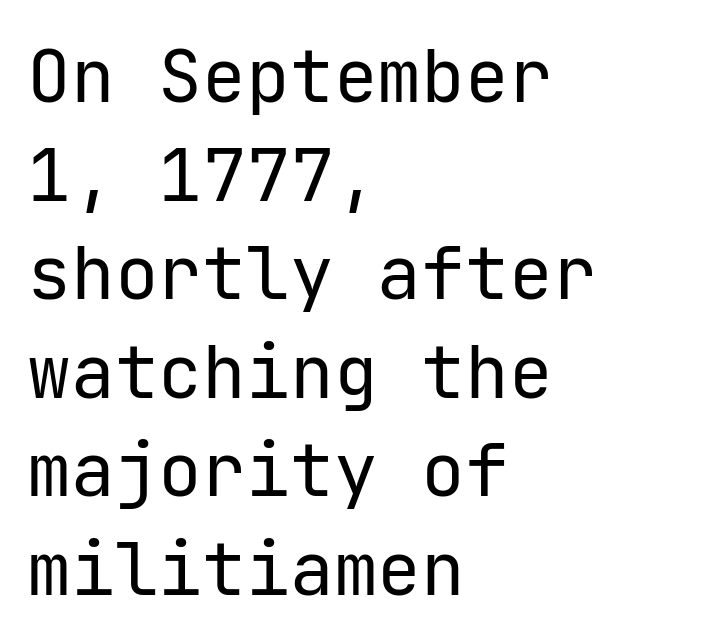
The image shows 73 px regular-weight sans-serif type, upright; set left-aligned, normal line spacing (1.35x), normal letter spacing, not underlined; low stroke contrast and a medium x-height.
